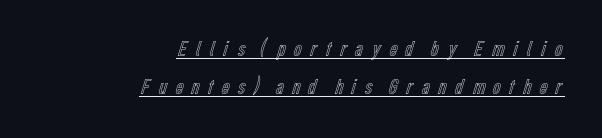
Q: Is the text italic (slanted)? A: Yes.
Q: Is the text underlined? A: Yes.
Q: How is the paragraph aligned? A: Right-aligned.
Q: Is the spacing between letters normal or unusually wide? A: Unusually wide.
